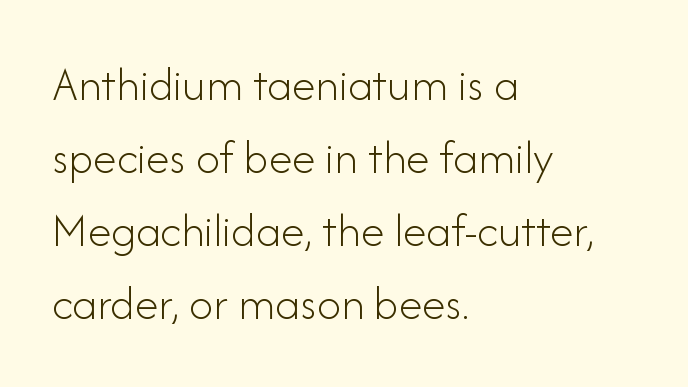
The image shows 48 px light sans-serif type, upright; set left-aligned, normal line spacing (1.52x), normal letter spacing, not underlined; low stroke contrast and a small x-height.
